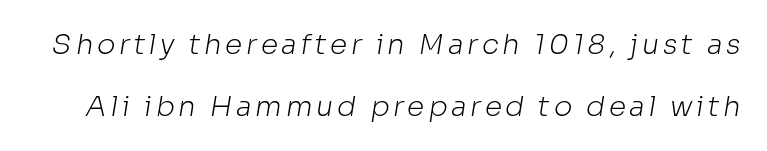
{"serif": "no", "bold": "no", "weight": "light", "width": "normal", "stroke_contrast": "low", "x_height": "medium", "monospaced": "no", "underline": "no", "line_spacing": "loose", "line_spacing_ratio": 2.2, "glyph_px": 28}
